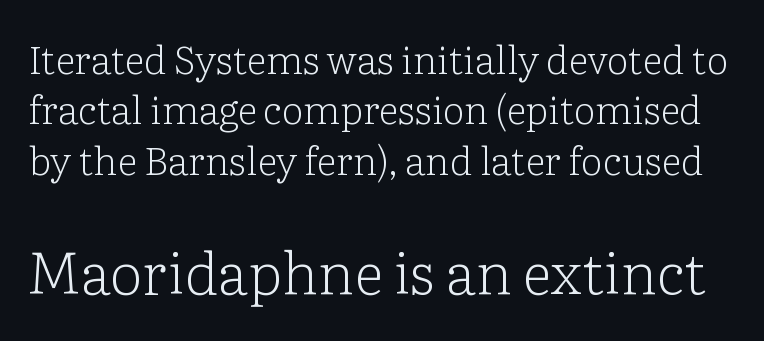
Q: Is the text bold? A: No.
Q: Is the text italic (slanted)? A: No, it is upright.
Q: Is the typeface a serif or a sans-serif typeface? A: Serif.
Q: Is the text underlined? A: No.
Q: Is the spacing between letters normal or unusually wide? A: Normal.
Q: Is the spacing between lines tight, normal or loose? A: Normal.
Q: Which block of text is set in a larger size, the first (top) or the second (bottom)? A: The second (bottom) one.
Q: Width (condensed, normal, or wide)? A: Normal.
Q: Stroke contrast? A: Low.
Q: x-height? A: Medium.
Q: Monospaced? A: No.
